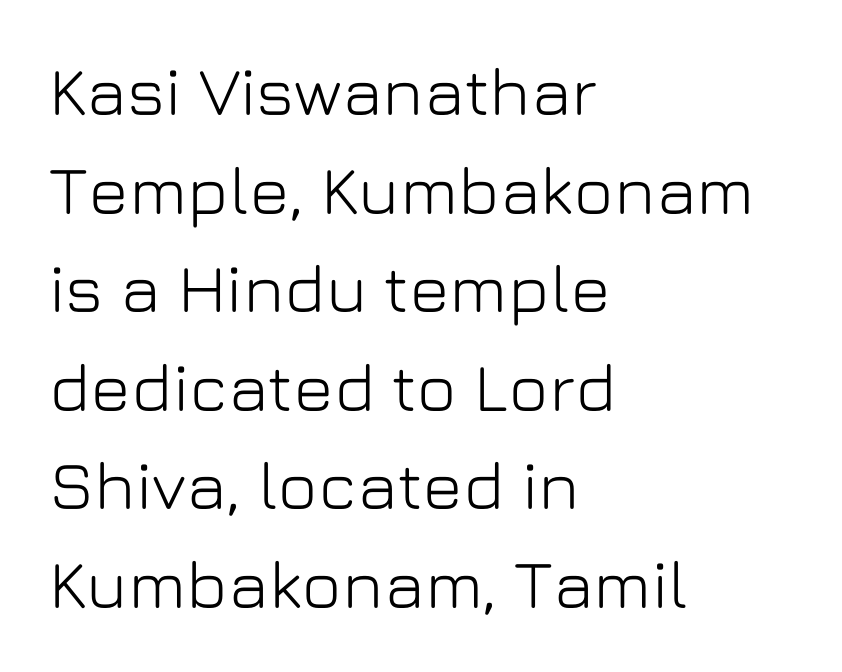
{"serif": "no", "italic": "no", "width": "normal", "stroke_contrast": "low", "x_height": "medium", "monospaced": "no", "underline": "no", "align": "left", "line_spacing": "normal", "line_spacing_ratio": 1.45, "letter_spacing": "normal", "letter_spacing_em": 0.0, "glyph_px": 68}
